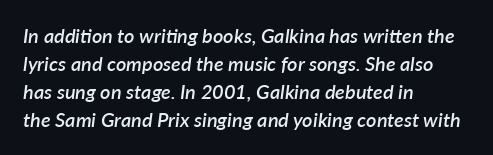
Q: Is the text bold? A: Semi-bold.
Q: Is the text italic (slanted)? A: Yes, it leans right by about 7 degrees.
Q: Is the text underlined? A: No.
Q: How is the paragraph aligned? A: Left-aligned.
Q: Is the spacing between letters normal or unusually wide? A: Normal.
Q: Is the spacing between lines tight, normal or loose? A: Normal.
